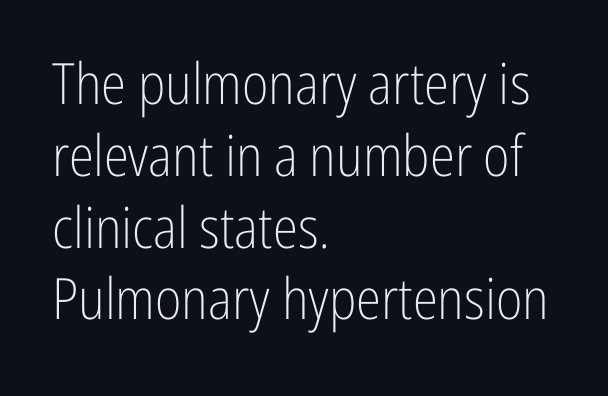
Q: Is the text bold? A: No.
Q: Is the text italic (slanted)? A: No, it is upright.
Q: Is the typeface a serif or a sans-serif typeface? A: Sans-serif.
Q: Is the text underlined? A: No.
Q: How is the paragraph aligned? A: Left-aligned.
Q: Is the spacing between letters normal or unusually wide? A: Normal.
Q: Is the spacing between lines tight, normal or loose? A: Normal.
Q: Width (condensed, normal, or wide)? A: Condensed.
Q: Stroke contrast? A: Low.
Q: x-height? A: Medium.
Q: Monospaced? A: No.
